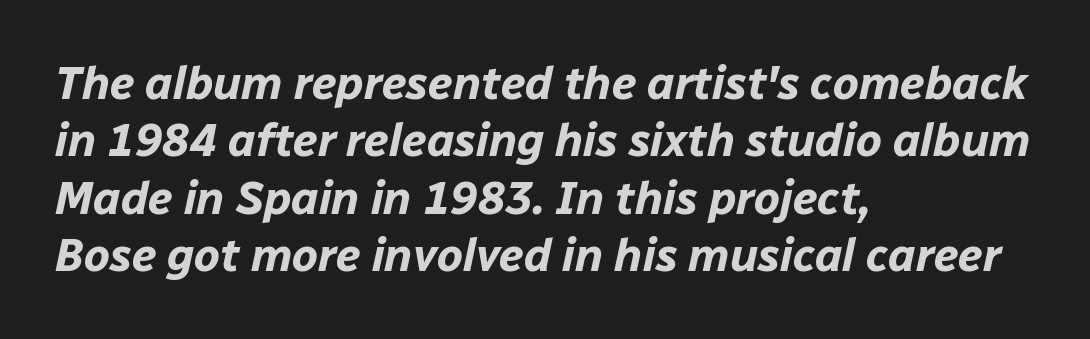
The image shows 46 px bold type, italic (leaning right); set left-aligned, normal line spacing (1.25x), normal letter spacing, not underlined; low stroke contrast and a medium x-height.
